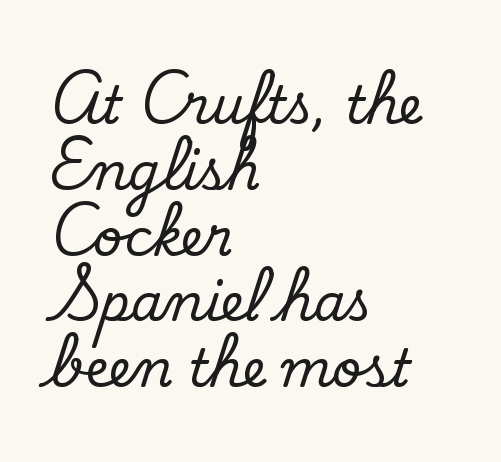
Words appear dense and cohesive because spacing is normal. The designer left line spacing at the default. No word sits above an underline. Stroke terminals: plain, sans-serif. No heavy texture on the line: the type isn't bold. Line starts are locked; line ends wander.
